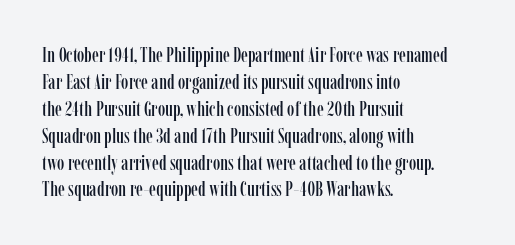
{"italic": "no", "underline": "no", "align": "left", "line_spacing": "normal", "line_spacing_ratio": 1.28, "letter_spacing": "normal", "letter_spacing_em": 0.0, "glyph_px": 21}
